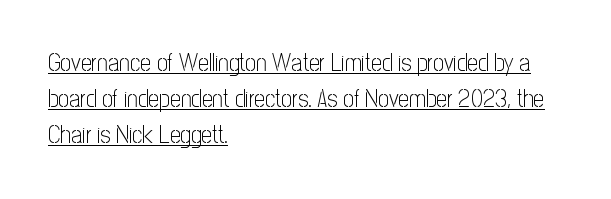
The image shows 24 px text type, upright; set left-aligned, normal line spacing (1.5x), normal letter spacing, underlined.
